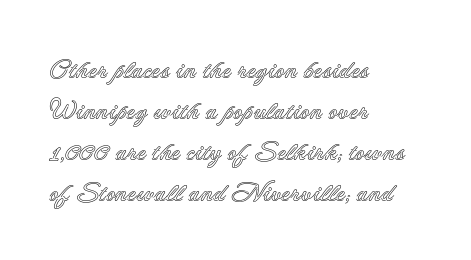
{"underline": "no", "align": "left", "line_spacing": "normal", "line_spacing_ratio": 1.58, "letter_spacing": "normal", "letter_spacing_em": 0.0, "glyph_px": 26}
